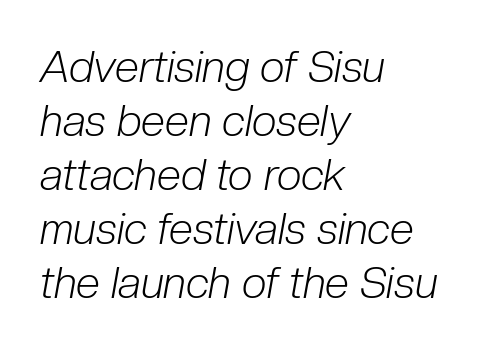
The image shows 44 px light, condensed type, italic (leaning right); set left-aligned, line spacing 1.23x, normal letter spacing, not underlined; low stroke contrast and a medium x-height.
